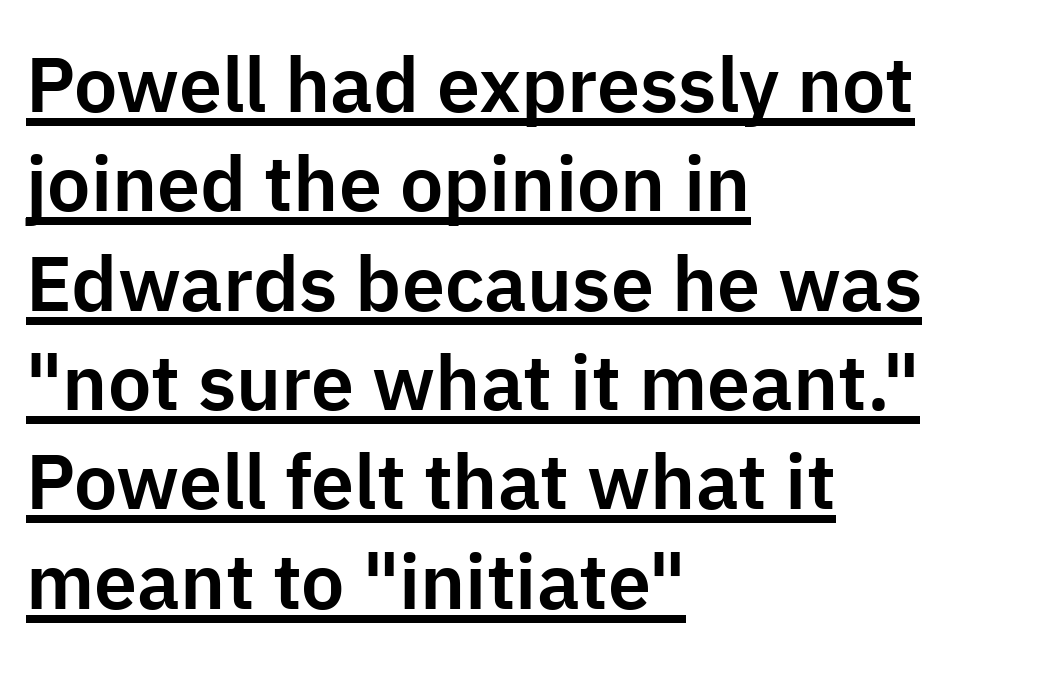
This is sans-serif lettering, the kind often seen on screens and signage. The specimen includes a rule beneath the text block's lines. Compared with a centered layout, this one pins lines to the left instead. Think of a printed novel: that variable character pitch is what you see here. The letters sit at their default tracking, neither squeezed nor spread. A typesetter would mark this as roman, not italic.
